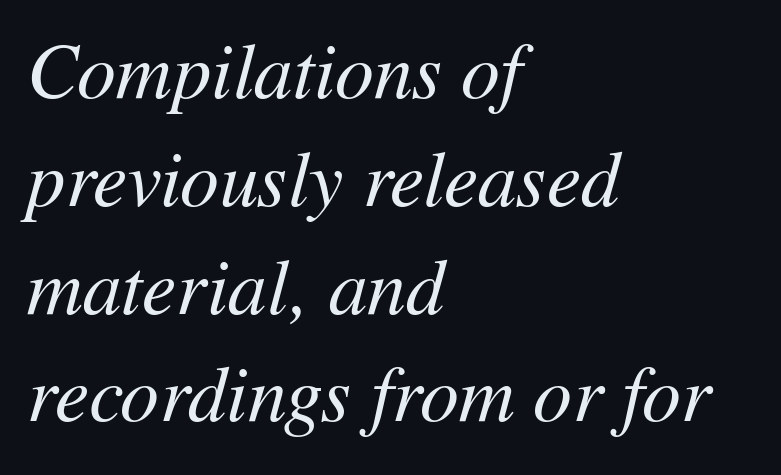
{"italic": "yes", "lean": "right", "slant_degrees": 11, "bold": "no", "weight": "regular", "width": "normal", "stroke_contrast": "medium", "x_height": "medium", "monospaced": "no", "underline": "no", "align": "left", "line_spacing": "normal", "line_spacing_ratio": 1.4, "letter_spacing": "normal", "letter_spacing_em": 0.0, "glyph_px": 77}
